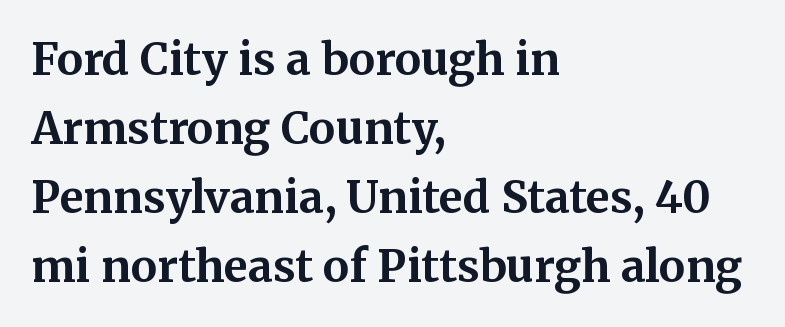
The image shows 44 px bold serif type, upright; set left-aligned, normal line spacing (1.57x), normal letter spacing, not underlined; medium stroke contrast and a medium x-height.
